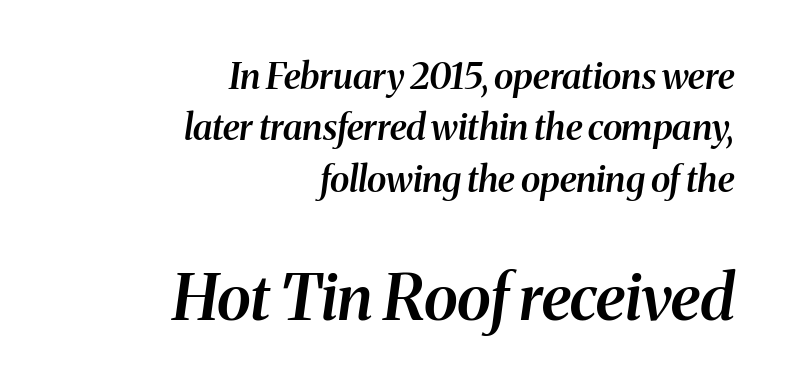
Q: Is the text bold? A: Semi-bold.
Q: Is the text italic (slanted)? A: Yes, it leans right by about 8 degrees.
Q: Is the typeface a serif or a sans-serif typeface? A: Serif.
Q: Is the text underlined? A: No.
Q: How is the paragraph aligned? A: Right-aligned.
Q: Is the spacing between letters normal or unusually wide? A: Normal.
Q: Is the spacing between lines tight, normal or loose? A: Normal.
Q: Which block of text is set in a larger size, the first (top) or the second (bottom)? A: The second (bottom) one.
Q: Width (condensed, normal, or wide)? A: Normal.
Q: Stroke contrast? A: Medium.
Q: x-height? A: Medium.
Q: Monospaced? A: No.
